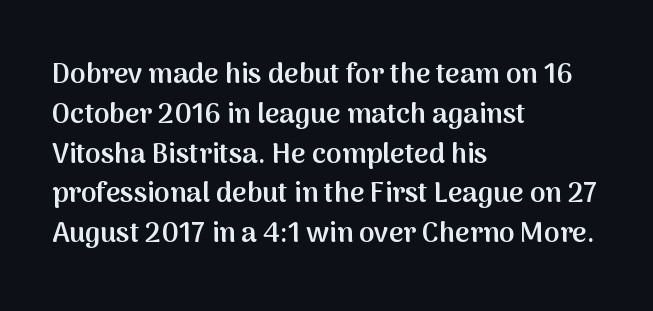
Does extra space separate the letters? No, they use regular spacing. Reading down the block, your eye returns to a fixed left position each line. Heft: intermediate — a semibold. The space beneath each line is pristine and unruled.
